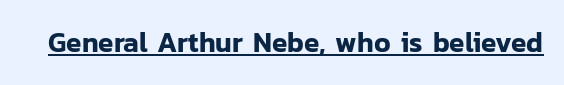
{"serif": "no", "italic": "no", "width": "normal", "stroke_contrast": "low", "x_height": "medium", "monospaced": "no", "underline": "yes", "letter_spacing": "normal", "letter_spacing_em": 0.0, "glyph_px": 28}
